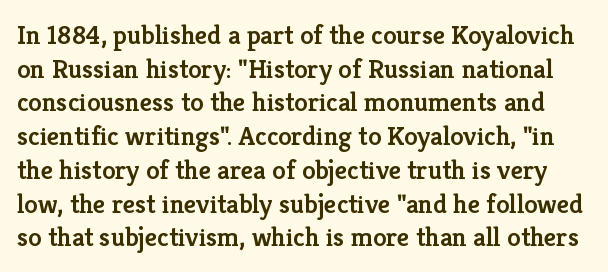
Q: Is the text bold? A: Semi-bold.
Q: Is the text italic (slanted)? A: No, it is upright.
Q: Is the text underlined? A: No.
Q: Is the spacing between letters normal or unusually wide? A: Normal.
Q: Is the spacing between lines tight, normal or loose? A: Normal.
